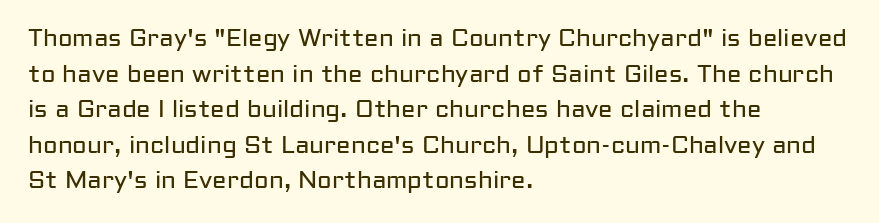
Q: Is the text bold? A: No.
Q: Is the text italic (slanted)? A: No, it is upright.
Q: Is the text underlined? A: No.
Q: How is the paragraph aligned? A: Left-aligned.
Q: Is the spacing between letters normal or unusually wide? A: Normal.
Q: Is the spacing between lines tight, normal or loose? A: Normal.
